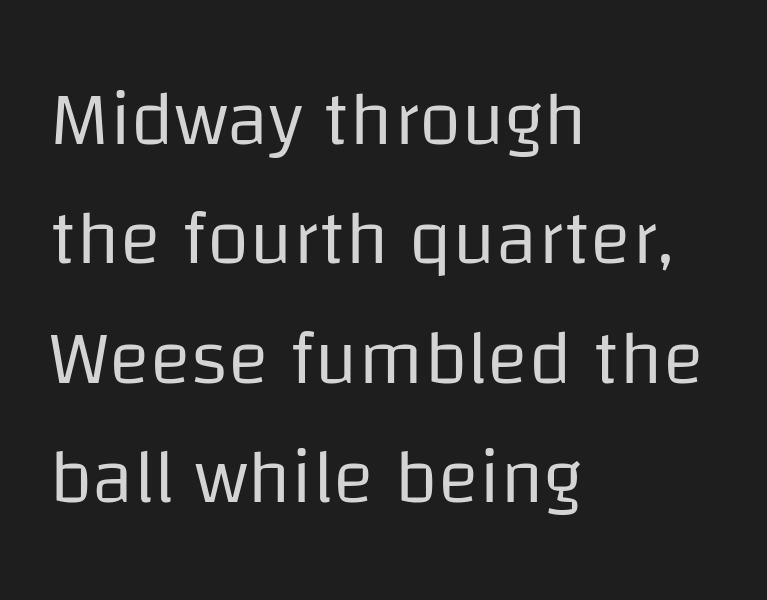
The passage shown is typeset with a sans-serif family. Think of a printed novel: that variable character pitch is what you see here. In CSS terms this would be text-align: left. You can tell it's not italic because the verticals are truly vertical. One glance says typical: line gaps are just what's usual.
